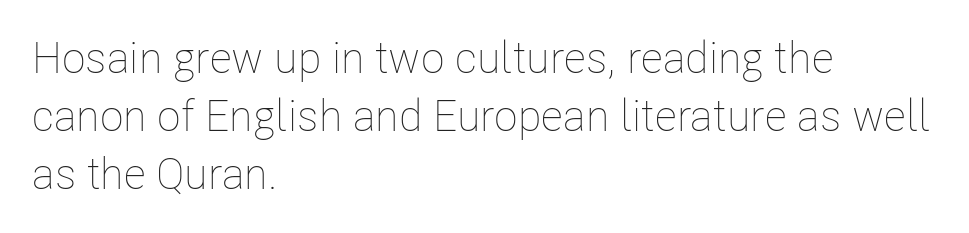
The image shows 44 px thin, condensed type, upright; set left-aligned, normal line spacing (1.32x), normal letter spacing, not underlined; low stroke contrast and a medium x-height.
